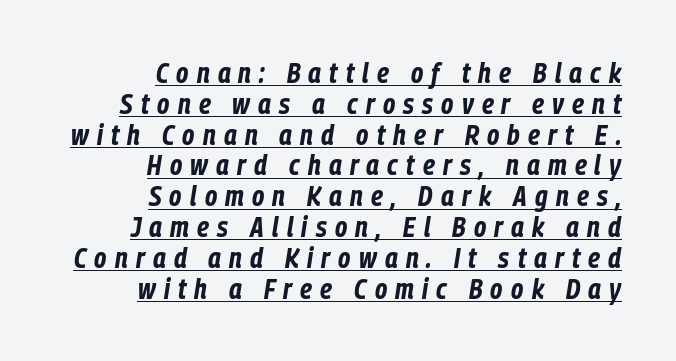
The sample's only ornament is a line tracing under the words. All the whitespace from short lines collects on the left. The face used here has a pronounced slope to its letters. Letter spacing: wide. The line-height multiplier appears low, near solid setting.
